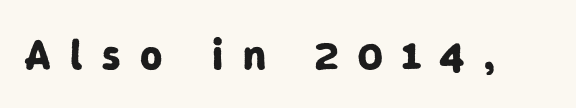
The image shows 43 px bold sans-serif type, upright; set unusually wide letter spacing (+0.45 em), not underlined; low stroke contrast and a medium x-height.
